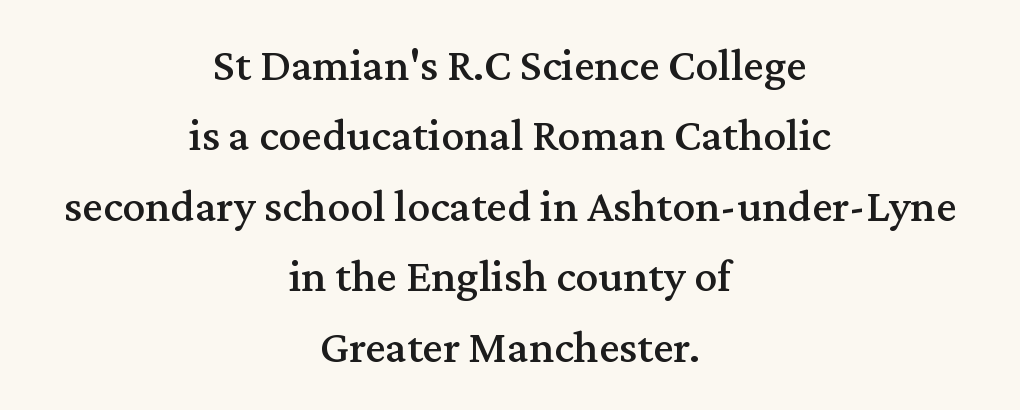
Q: Is the text italic (slanted)? A: No, it is upright.
Q: Is the typeface a serif or a sans-serif typeface? A: Serif.
Q: Is the text underlined? A: No.
Q: How is the paragraph aligned? A: Centered.
Q: Is the spacing between letters normal or unusually wide? A: Normal.
Q: Is the spacing between lines tight, normal or loose? A: Normal.
Q: Width (condensed, normal, or wide)? A: Normal.
Q: Stroke contrast? A: Medium.
Q: x-height? A: Medium.
Q: Monospaced? A: No.
